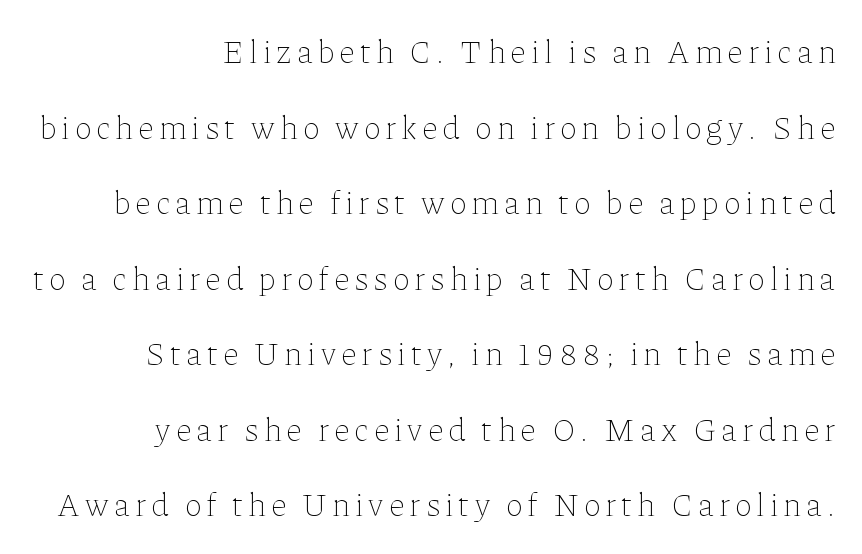
{"italic": "no", "bold": "no", "weight": "thin", "width": "normal", "stroke_contrast": "low", "x_height": "medium", "monospaced": "no", "underline": "no", "align": "right", "line_spacing": "loose", "line_spacing_ratio": 2.36, "glyph_px": 32}
